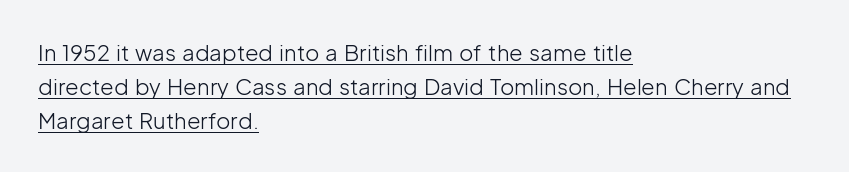
The image shows 22 px text type, upright; set left-aligned, normal line spacing (1.54x), normal letter spacing, underlined.
